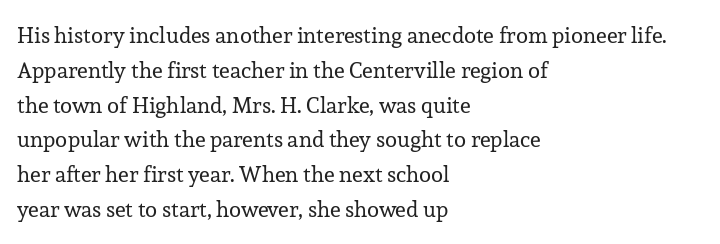
The image shows 22 px text type, upright; set left-aligned, normal line spacing (1.58x), normal letter spacing, not underlined.
